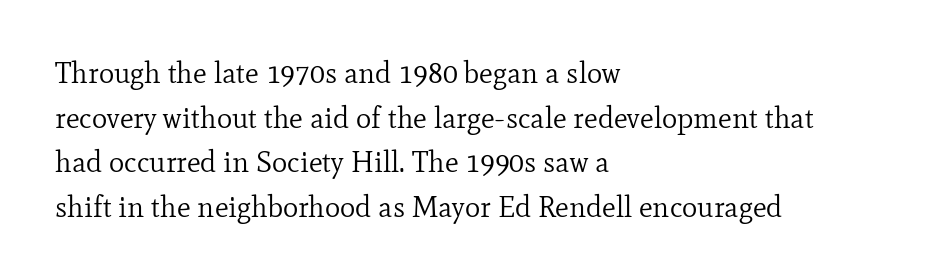
The image shows 29 px regular-weight serif type, upright; set left-aligned, normal line spacing (1.54x), normal letter spacing, not underlined; low stroke contrast and a small x-height.
